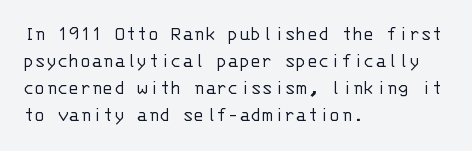
The image shows 21 px text type, upright; set left-aligned, normal line spacing (1.28x), normal letter spacing, not underlined.
